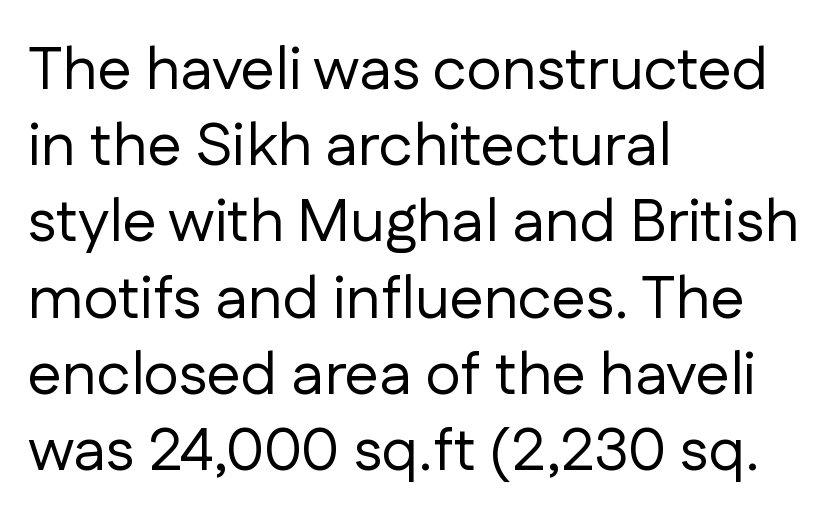
Regarding serifs, this sample does without them. Each stroke keeps to a modest, everyday thickness or less. Type without underlining. These lines were composed using upright roman letters. Do the characters align in a grid? No, the font is proportional. There is no visible air inserted between adjacent glyphs.
